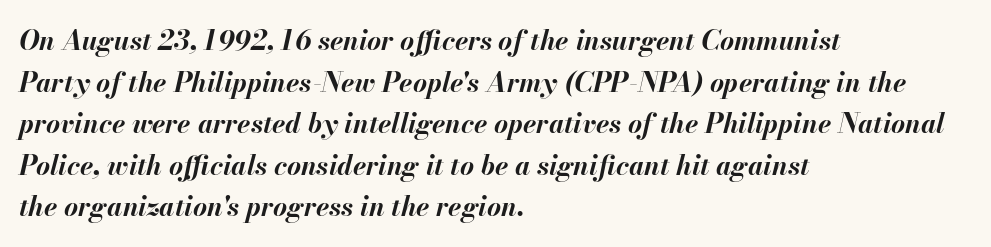
The image shows 27 px bold type, italic (leaning right); set left-aligned, normal line spacing (1.54x), normal letter spacing, not underlined.
